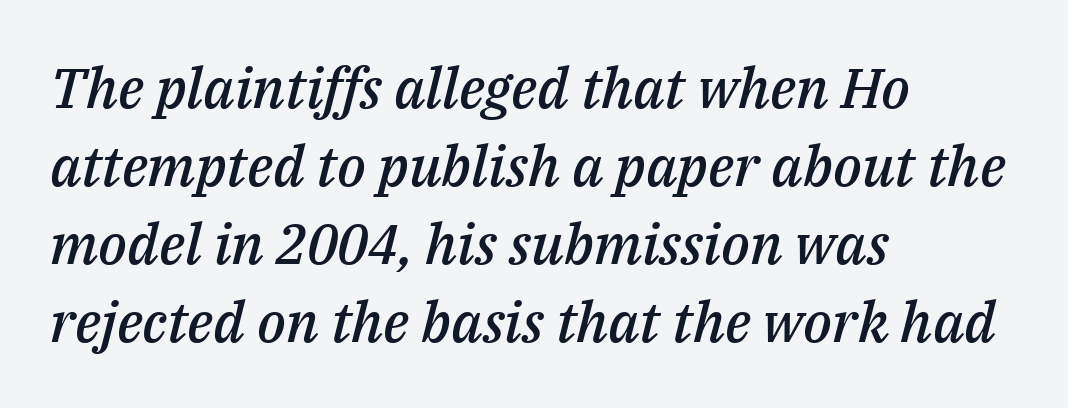
The image shows 56 px semibold type, italic (leaning right); set left-aligned, normal line spacing (1.39x), normal letter spacing, not underlined; medium stroke contrast and a medium x-height.
